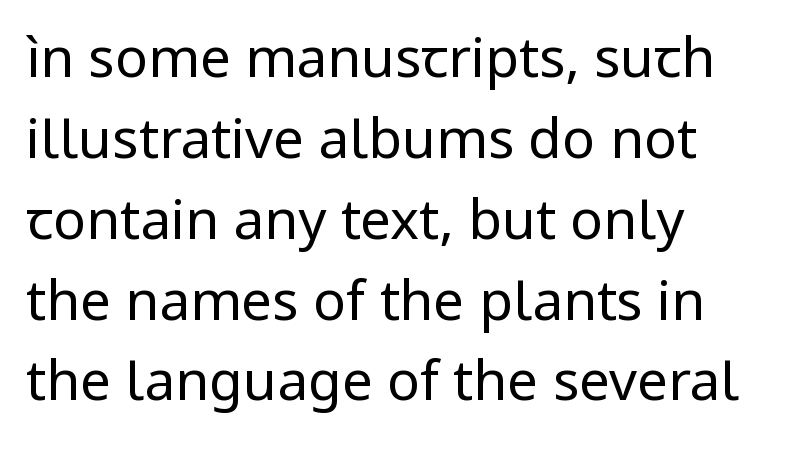
Between one letter and the next there's only the usual sliver of space. A normal amount of white space separates one row of letters from the next. The passage shown is typed in a proportional face where columns would drift. The space directly below the letters is spotless. Heft: none added — not bold. Observe the absence of serifs on each vertical stroke in this sample.
